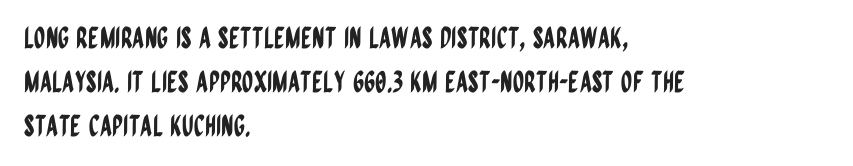
Q: Is the text italic (slanted)? A: No, it is upright.
Q: Is the typeface a serif or a sans-serif typeface? A: Sans-serif.
Q: Is the text underlined? A: No.
Q: How is the paragraph aligned? A: Left-aligned.
Q: Is the spacing between letters normal or unusually wide? A: Normal.
Q: Is the spacing between lines tight, normal or loose? A: Normal.
Q: Width (condensed, normal, or wide)? A: Condensed.
Q: Stroke contrast? A: Low.
Q: x-height? A: Large.
Q: Monospaced? A: No.
